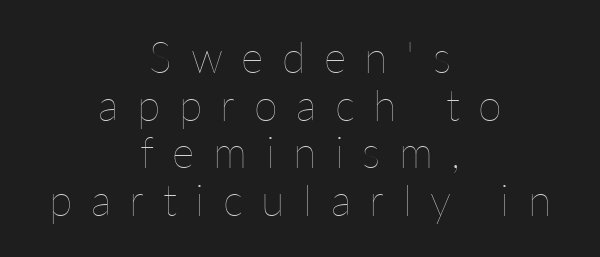
The image shows 43 px thin type, upright; set centered, tight line spacing (1.11x), unusually wide letter spacing (+0.43 em), not underlined; low stroke contrast and a medium x-height.
